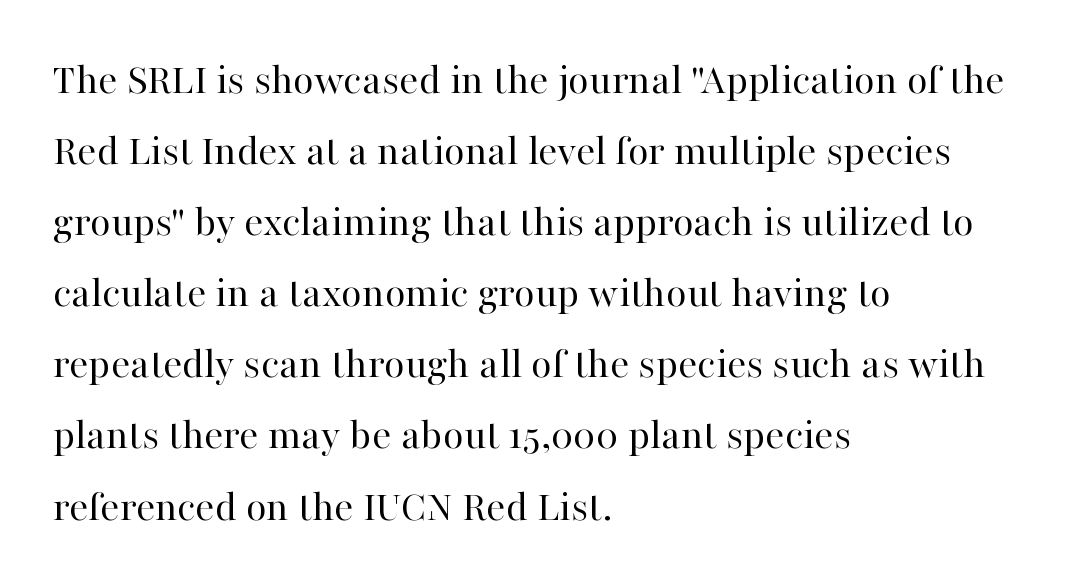
{"serif": "yes", "italic": "no", "bold": "no", "weight": "regular", "width": "normal", "stroke_contrast": "high", "x_height": "medium", "monospaced": "no", "underline": "no", "align": "left", "line_spacing": "normal", "line_spacing_ratio": 1.58, "letter_spacing": "normal", "letter_spacing_em": 0.0, "glyph_px": 45}
